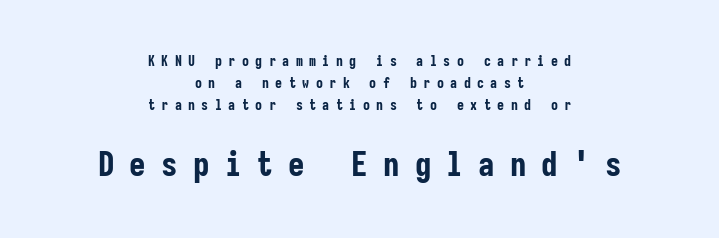
Typographic density is high because the face is bold. A typesetter would call this monospace, since all characters share one set width. It's the straight-up-and-down kind of type. Note: smaller setting up top, larger setting below.
